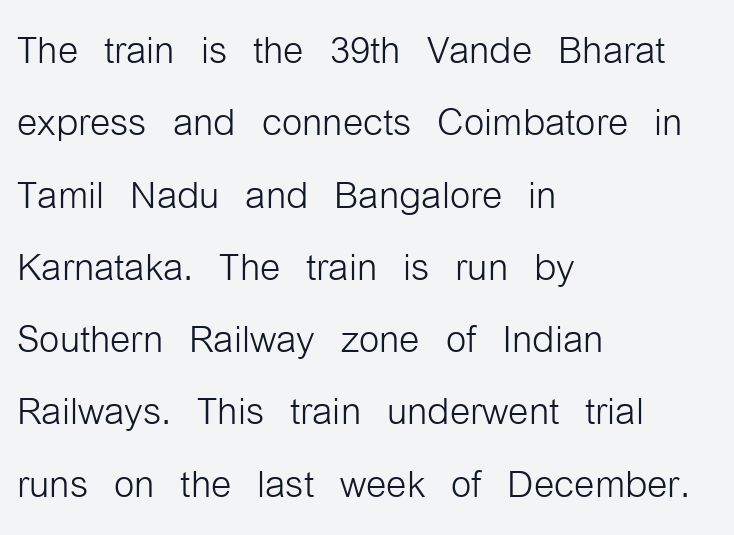
{"serif": "no", "italic": "no", "bold": "no", "weight": "light", "width": "condensed", "stroke_contrast": "low", "x_height": "medium", "monospaced": "no", "underline": "no", "align": "left", "line_spacing": "normal", "line_spacing_ratio": 1.39, "letter_spacing": "normal", "letter_spacing_em": 0.0, "glyph_px": 52}
